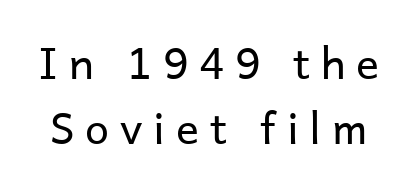
This sample uses an upright cut, with every glyph sitting square on the baseline. Students, note that the glyphs here are deliberately spaced far apart. Beneath every word, the page is bare. Typographically, this falls in the sans-serif category. The line-height multiplier appears to be the usual default. Compared with a typical body face, this is equally light or lighter still.
